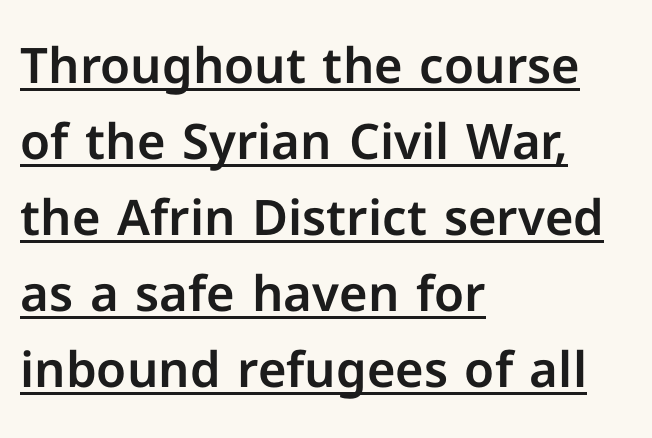
The image shows 49 px sans-serif type, upright; set left-aligned, normal line spacing (1.55x), normal letter spacing, underlined; low stroke contrast and a medium x-height.
